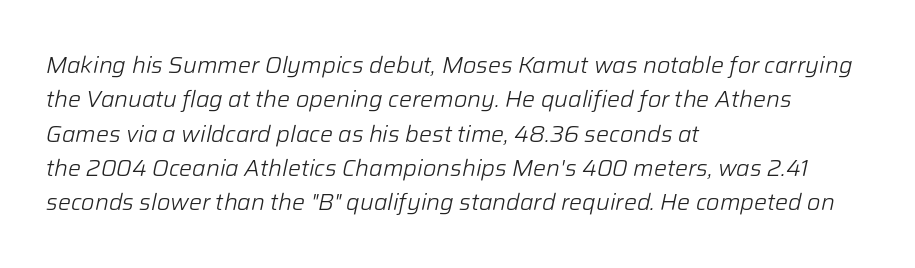
This sample keeps an unexceptional amount of space between lines. The passage shown is not bold in any degree. If you drew a ruler down the left edge, every line would touch it. Glance below the letters and you will spot only blank space.
